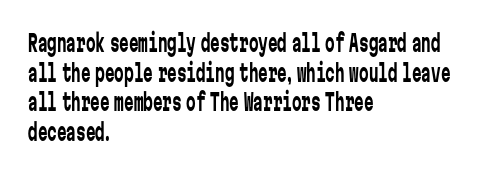
Q: Is the text bold? A: No.
Q: Is the text italic (slanted)? A: No, it is upright.
Q: Is the text underlined? A: No.
Q: How is the paragraph aligned? A: Left-aligned.
Q: Is the spacing between letters normal or unusually wide? A: Normal.
